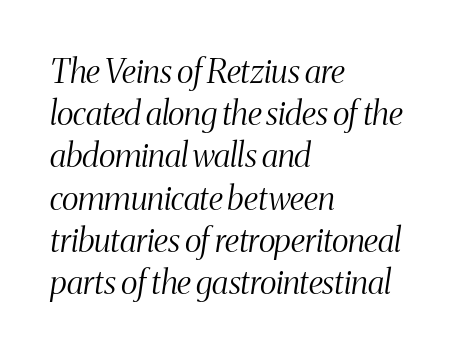
Q: Is the text bold? A: No.
Q: Is the text italic (slanted)? A: Yes, it leans right by about 8 degrees.
Q: Is the typeface a serif or a sans-serif typeface? A: Serif.
Q: Is the text underlined? A: No.
Q: How is the paragraph aligned? A: Left-aligned.
Q: Is the spacing between letters normal or unusually wide? A: Normal.
Q: Is the spacing between lines tight, normal or loose? A: Normal.
Q: Width (condensed, normal, or wide)? A: Condensed.
Q: Stroke contrast? A: Medium.
Q: x-height? A: Medium.
Q: Monospaced? A: No.
